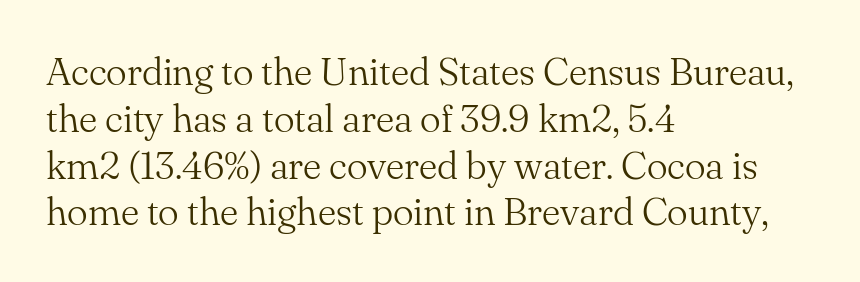
The rendering anchors every line to the left-hand side. Tracking here is standard; glyphs follow each other at the usual distance. Style check: upright. The designer went with a serif here, giving each stem small feet.
